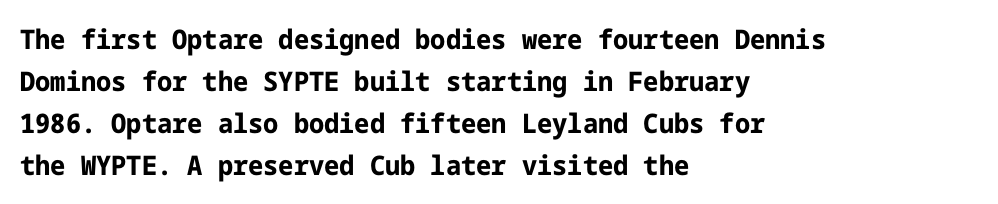
Q: Is the text bold? A: Yes.
Q: Is the text italic (slanted)? A: No, it is upright.
Q: Is the text underlined? A: No.
Q: How is the paragraph aligned? A: Left-aligned.
Q: Is the spacing between letters normal or unusually wide? A: Normal.
Q: Is the spacing between lines tight, normal or loose? A: Normal.
